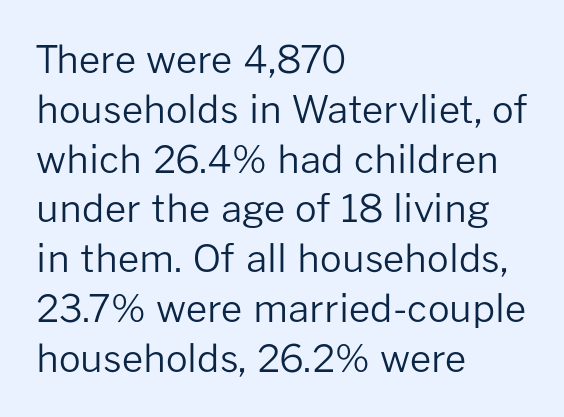
Anything drawn beneath the words? Only blank space. The letters look calm and open, with moderate or lighter stems. The face used here is proportionally spaced, like ordinary book or web type. Successive baselines arrive at the customary interval. The passage shown is typeset with a sans-serif family.
